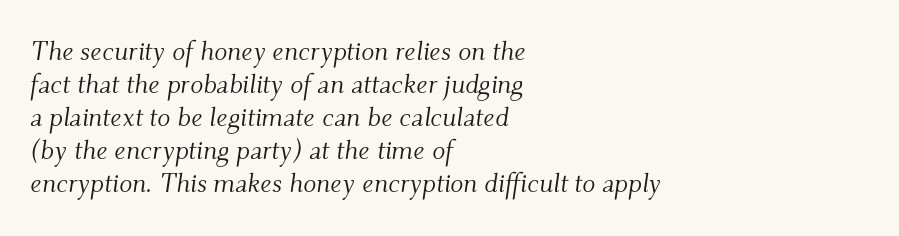
Q: Is the text bold? A: No.
Q: Is the text italic (slanted)? A: Yes, it leans right by about 9 degrees.
Q: Is the text underlined? A: No.
Q: How is the paragraph aligned? A: Left-aligned.
Q: Is the spacing between letters normal or unusually wide? A: Normal.
